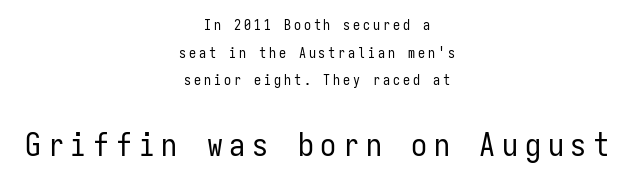
Q: Is the text bold? A: No.
Q: Is the text italic (slanted)? A: No, it is upright.
Q: Is the typeface a serif or a sans-serif typeface? A: Sans-serif.
Q: Is the text underlined? A: No.
Q: How is the paragraph aligned? A: Centered.
Q: Is the spacing between letters normal or unusually wide? A: Unusually wide.
Q: Is the spacing between lines tight, normal or loose? A: Loose.
Q: Which block of text is set in a larger size, the first (top) or the second (bottom)? A: The second (bottom) one.
Q: Width (condensed, normal, or wide)? A: Condensed.
Q: Stroke contrast? A: Low.
Q: x-height? A: Medium.
Q: Monospaced? A: Yes.
